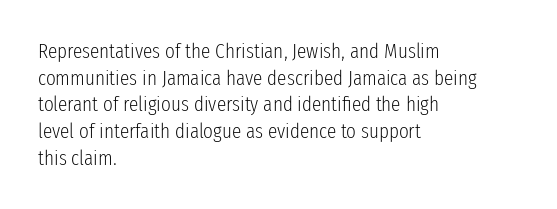
{"italic": "no", "bold": "no", "underline": "no", "align": "left", "line_spacing": "normal", "line_spacing_ratio": 1.27, "letter_spacing": "normal", "letter_spacing_em": 0.0, "glyph_px": 21}
